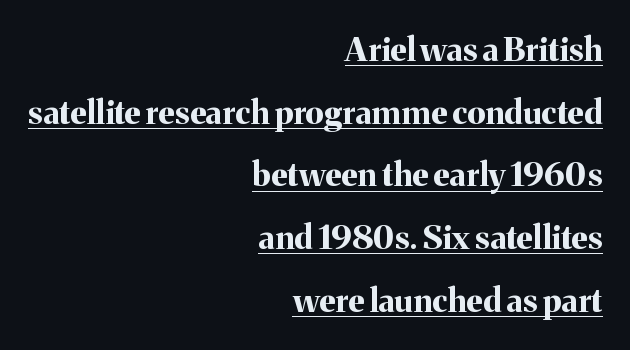
Q: Is the text bold? A: Yes.
Q: Is the text italic (slanted)? A: No, it is upright.
Q: Is the typeface a serif or a sans-serif typeface? A: Serif.
Q: Is the text underlined? A: Yes.
Q: How is the paragraph aligned? A: Right-aligned.
Q: Is the spacing between letters normal or unusually wide? A: Normal.
Q: Is the spacing between lines tight, normal or loose? A: Loose.
Q: Width (condensed, normal, or wide)? A: Normal.
Q: Stroke contrast? A: Medium.
Q: x-height? A: Medium.
Q: Monospaced? A: No.
